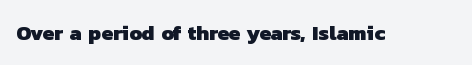
Q: Is the text bold? A: Yes.
Q: Is the text underlined? A: No.
Q: Is the spacing between letters normal or unusually wide? A: Normal.
